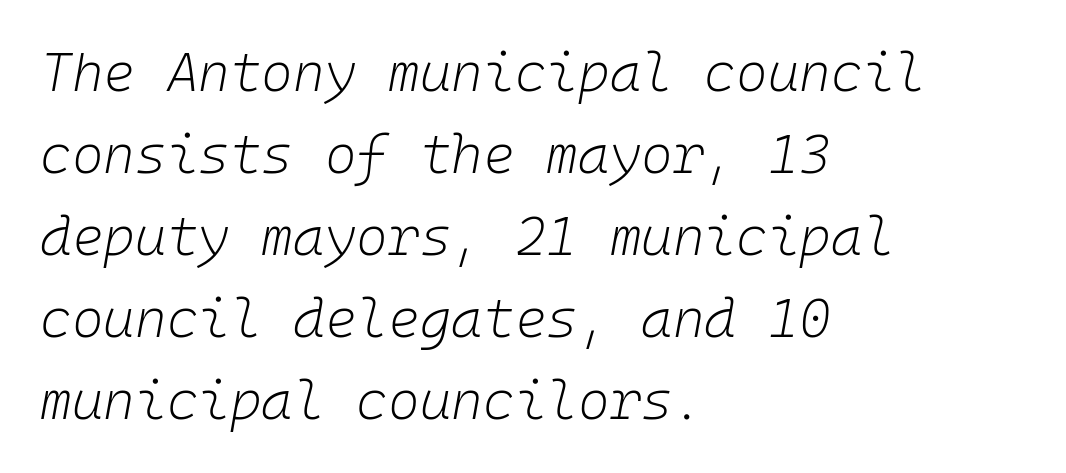
The image shows 54 px light type, italic (leaning right), monospaced; set left-aligned, normal line spacing (1.52x), normal letter spacing, not underlined; low stroke contrast and a medium x-height.
